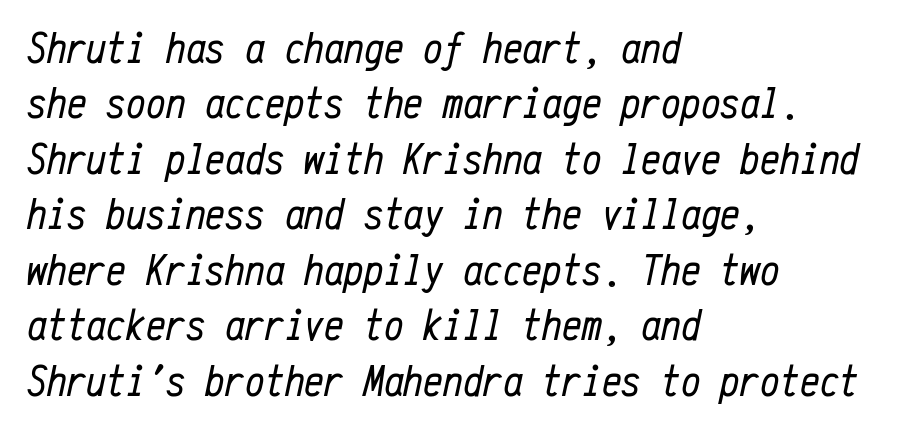
The image shows 44 px regular-weight, condensed type, italic (leaning right), monospaced; set left-aligned, normal line spacing (1.26x), normal letter spacing, not underlined; low stroke contrast and a medium x-height.
